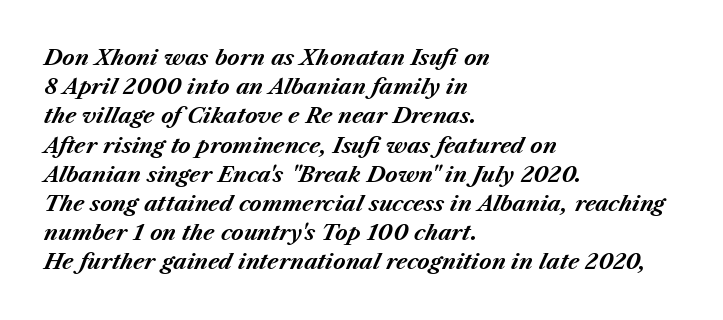
Q: Is the text bold? A: Yes.
Q: Is the text italic (slanted)? A: Yes, it leans right by about 23 degrees.
Q: Is the text underlined? A: No.
Q: How is the paragraph aligned? A: Left-aligned.
Q: Is the spacing between letters normal or unusually wide? A: Normal.
Q: Is the spacing between lines tight, normal or loose? A: Normal.
